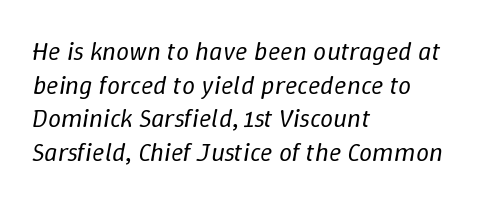
Baseline-to-baseline distance is the conventional proportion of letter height. The ragged edge is on the right, which tells us the setting is flush left. Compared with typical body copy, the letter spacing here is the same. Nothing heavy about these letters — not bold at all.
